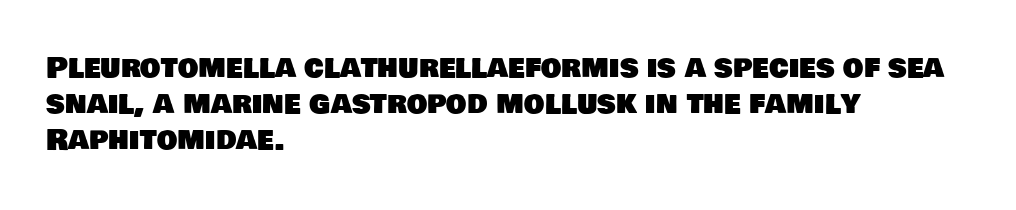
The image shows 29 px sans-serif type; set left-aligned, normal line spacing (1.25x), normal letter spacing, not underlined; low stroke contrast and a large x-height.
